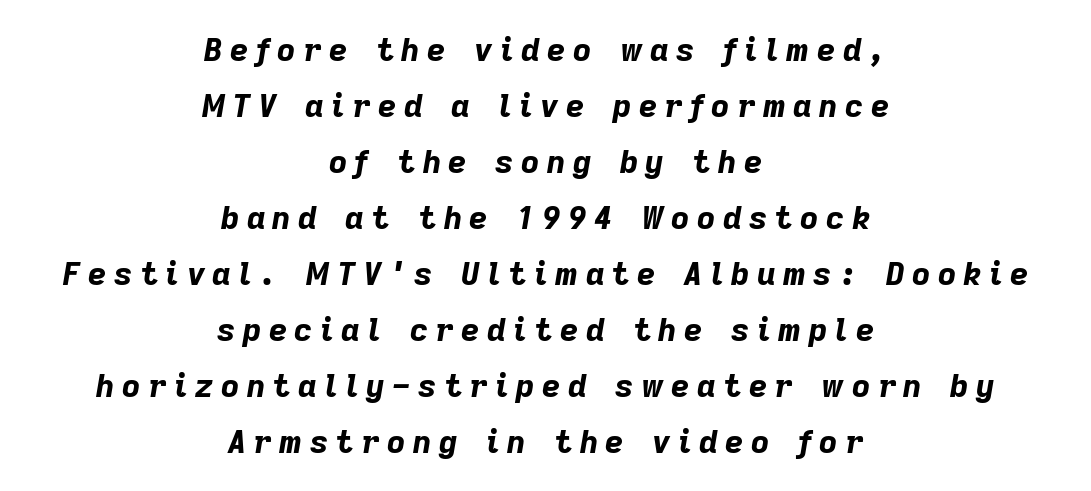
Q: Is the text bold? A: Yes.
Q: Is the text italic (slanted)? A: Yes, it leans right by about 9 degrees.
Q: Is the text underlined? A: No.
Q: How is the paragraph aligned? A: Centered.
Q: Is the spacing between letters normal or unusually wide? A: Unusually wide.
Q: Width (condensed, normal, or wide)? A: Normal.
Q: Stroke contrast? A: Low.
Q: x-height? A: Medium.
Q: Monospaced? A: No.
